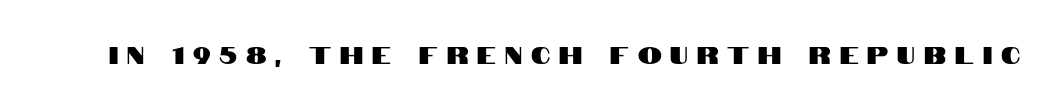
Posture: vertical. Substantial extra tracking has been applied to these lines. The area under the type is left untouched.
